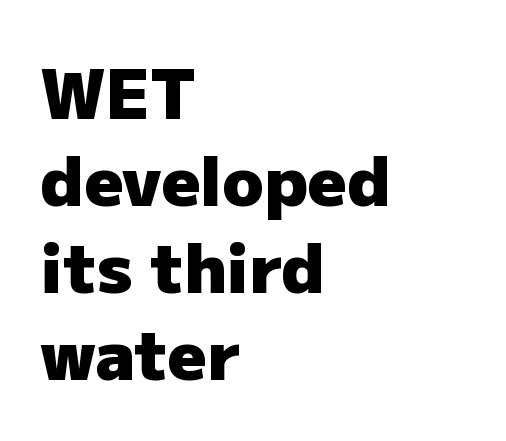
Q: Is the text bold? A: Yes.
Q: Is the text italic (slanted)? A: No, it is upright.
Q: Is the typeface a serif or a sans-serif typeface? A: Sans-serif.
Q: Is the text underlined? A: No.
Q: How is the paragraph aligned? A: Left-aligned.
Q: Is the spacing between letters normal or unusually wide? A: Normal.
Q: Is the spacing between lines tight, normal or loose? A: Normal.
Q: Width (condensed, normal, or wide)? A: Normal.
Q: Stroke contrast? A: Low.
Q: x-height? A: Medium.
Q: Monospaced? A: No.
